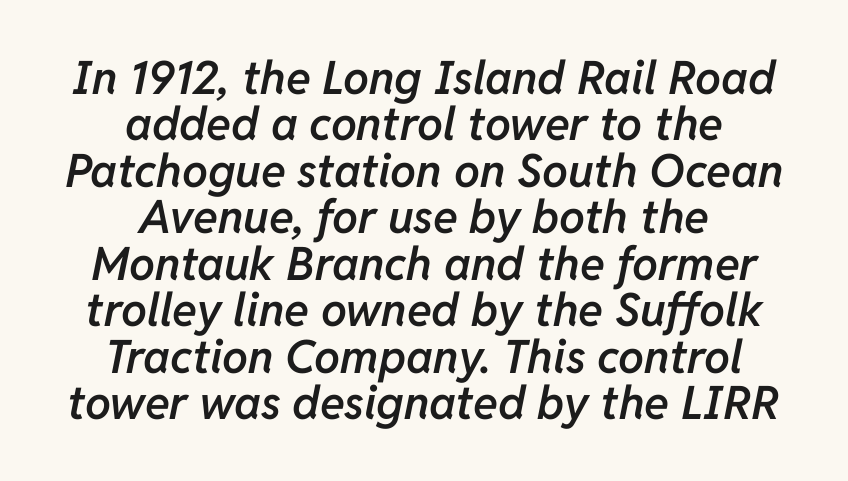
{"italic": "yes", "lean": "right", "slant_degrees": 11, "bold": "semi", "weight": "semibold", "width": "normal", "stroke_contrast": "low", "x_height": "medium", "monospaced": "no", "underline": "no", "align": "center", "line_spacing": "tight", "line_spacing_ratio": 1.01, "letter_spacing": "normal", "letter_spacing_em": 0.0, "glyph_px": 46}
